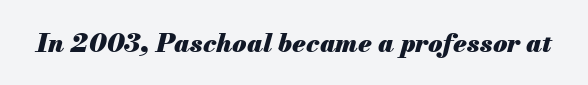
{"italic": "yes", "lean": "right", "slant_degrees": 13, "bold": "yes", "underline": "no", "letter_spacing": "normal", "letter_spacing_em": 0.0, "glyph_px": 26}
